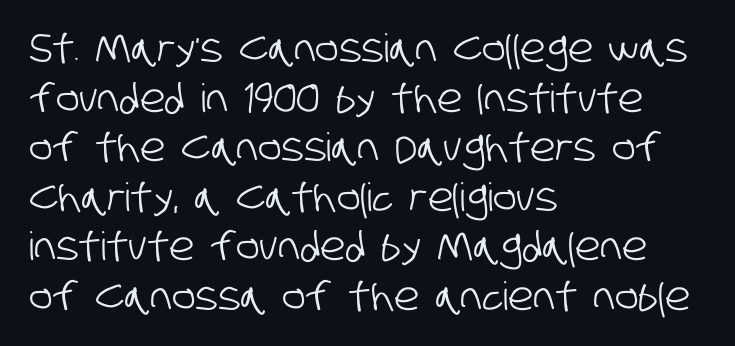
Reading down the block, your eye returns to a fixed left position each line. The passage shown is typeset with a sans-serif family. The foot of each line stays bare and open. Baseline-to-baseline distance is the conventional proportion of letter height. What stands out about the letter spacing? Nothing — it is the standard amount.
